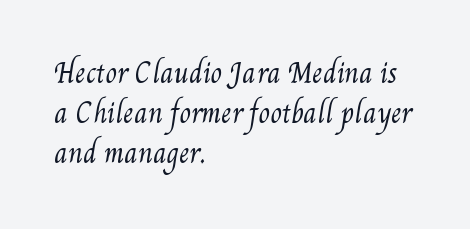
Q: Is the text bold? A: No.
Q: Is the text underlined? A: No.
Q: How is the paragraph aligned? A: Left-aligned.
Q: Is the spacing between letters normal or unusually wide? A: Normal.
Q: Is the spacing between lines tight, normal or loose? A: Normal.
